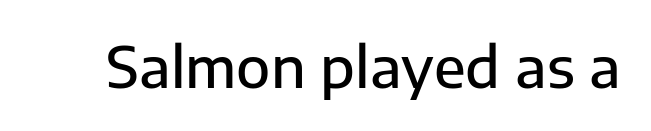
{"serif": "no", "italic": "no", "bold": "semi", "weight": "semibold", "width": "normal", "stroke_contrast": "low", "x_height": "medium", "monospaced": "no", "underline": "no", "letter_spacing": "normal", "letter_spacing_em": 0.0, "glyph_px": 56}
